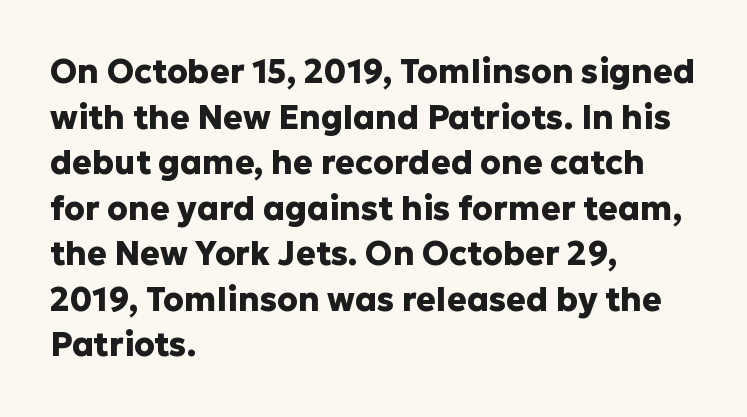
Compared with typical paragraphs, the rows here are spaced about the same. As a designer I'd log this as weight 700, bold. The face used here is rendered with its standard letterfit. Varying glyph widths throughout — classic text-font behaviour. A bare baseline throughout the passage. Unlike a traditional serif, this face leaves its strokes unadorned.
